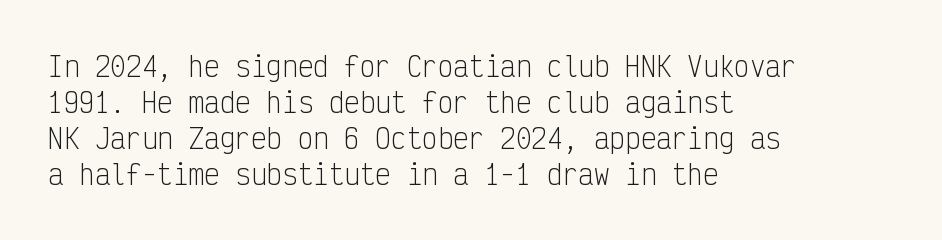
{"italic": "no", "bold": "no", "underline": "no", "align": "left", "line_spacing": "normal", "line_spacing_ratio": 1.38, "letter_spacing": "normal", "letter_spacing_em": 0.0, "glyph_px": 26}
